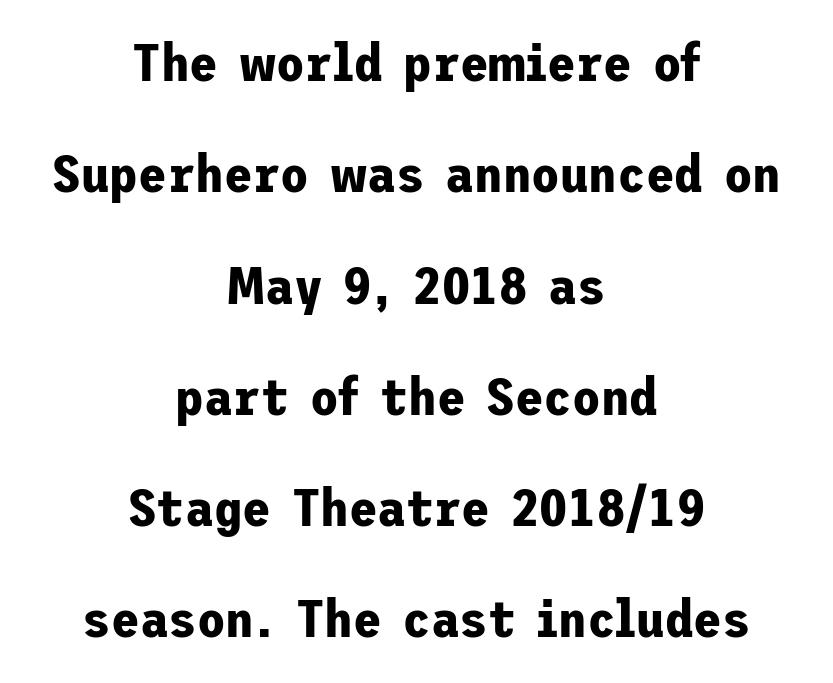
{"serif": "no", "italic": "no", "bold": "yes", "weight": "bold", "width": "normal", "stroke_contrast": "low", "x_height": "medium", "underline": "no", "align": "center", "line_spacing": "loose", "line_spacing_ratio": 2.14, "letter_spacing": "normal", "letter_spacing_em": 0.0, "glyph_px": 52}
